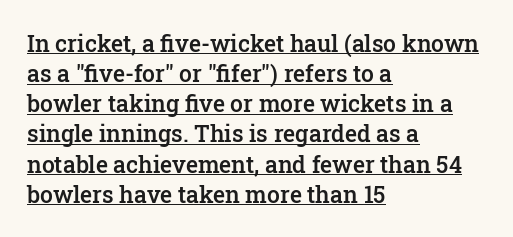
Q: Is the text bold? A: Semi-bold.
Q: Is the text italic (slanted)? A: No, it is upright.
Q: Is the text underlined? A: Yes.
Q: How is the paragraph aligned? A: Left-aligned.
Q: Is the spacing between letters normal or unusually wide? A: Normal.
Q: Is the spacing between lines tight, normal or loose? A: Normal.
